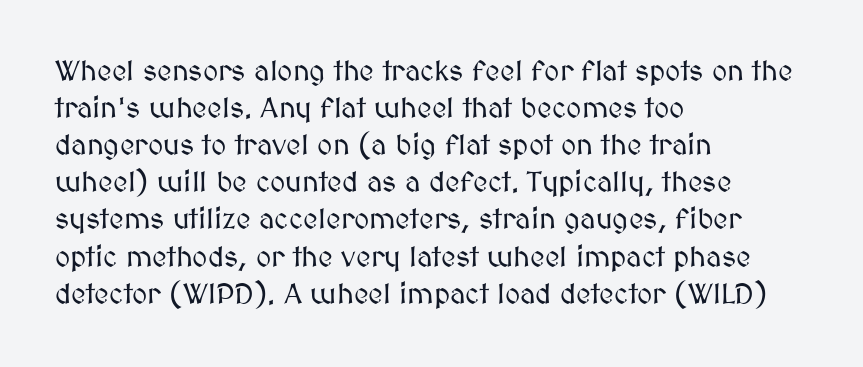
The image shows 29 px text type, upright; set left-aligned, normal line spacing (1.28x), normal letter spacing, not underlined; medium stroke contrast and a medium x-height.
